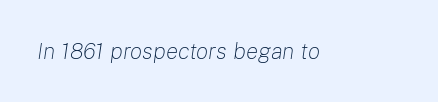
{"italic": "yes", "lean": "right", "slant_degrees": 8, "bold": "no", "underline": "no", "letter_spacing": "normal", "letter_spacing_em": 0.0, "glyph_px": 23}
